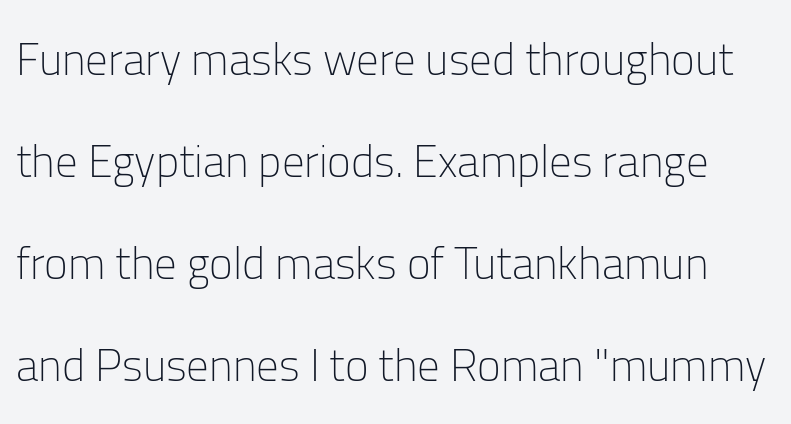
The image shows 45 px light sans-serif type, upright; set loose line spacing (2.27x), normal letter spacing, not underlined; low stroke contrast and a medium x-height.
